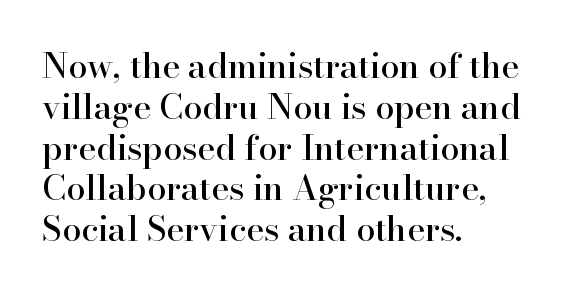
Note: serifs present on the glyphs. This sample has the flowing, uneven cadence of proportional lettering. Nothing unusual about the tracking: characters are spaced as the font intends. Horizontally, the lines are justified to the leading edge only. The space beneath each line is pristine and unruled. Notice how the stems are strictly vertical — no italics here.
